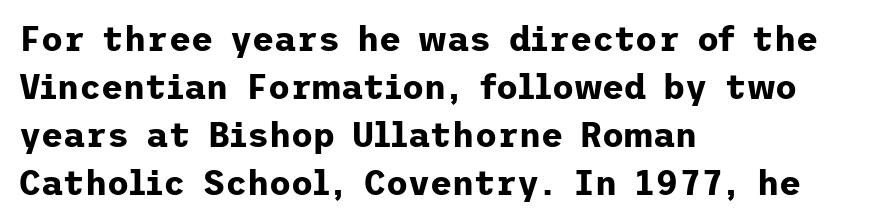
Q: Is the text bold? A: Yes.
Q: Is the text italic (slanted)? A: No, it is upright.
Q: Is the typeface a serif or a sans-serif typeface? A: Sans-serif.
Q: Is the text underlined? A: No.
Q: How is the paragraph aligned? A: Left-aligned.
Q: Is the spacing between letters normal or unusually wide? A: Normal.
Q: Is the spacing between lines tight, normal or loose? A: Normal.
Q: Width (condensed, normal, or wide)? A: Normal.
Q: Stroke contrast? A: Low.
Q: x-height? A: Medium.
